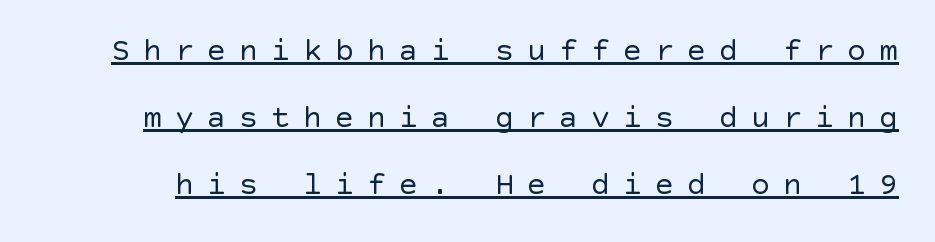
{"serif": "no", "italic": "no", "bold": "no", "weight": "regular", "width": "normal", "x_height": "large", "underline": "yes", "line_spacing": "loose", "line_spacing_ratio": 2.09, "letter_spacing": "wide", "letter_spacing_em": 0.4, "glyph_px": 32}
